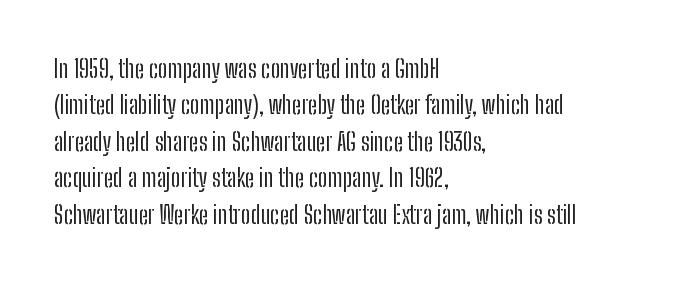
The image shows 24 px text type, upright; set left-aligned, normal line spacing (1.52x), normal letter spacing, not underlined.
